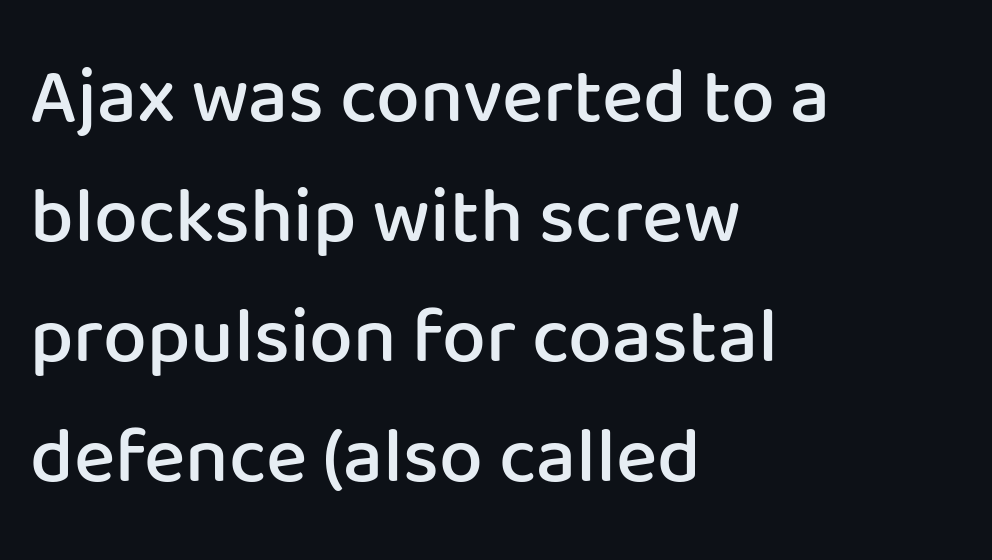
Note: no serifs on the glyphs. Typographic density is moderately raised because the face is semibold. The rag falls on the right side of this text block. Vertically, the passage feels balanced, rows spaced as you'd expect. The type is set solid horizontally, with unmodified tracking.
